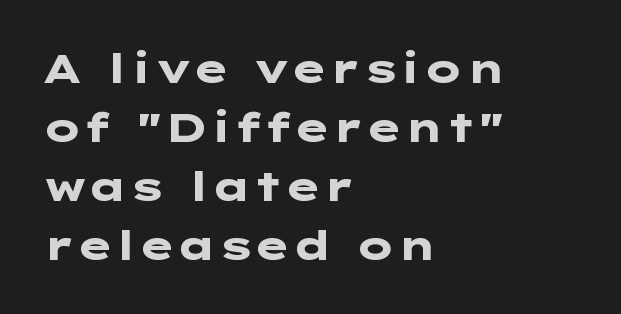
The image shows 41 px heavy, wide sans-serif type, upright; set left-aligned, normal line spacing (1.44x), normal letter spacing, not underlined; low stroke contrast and a medium x-height.
